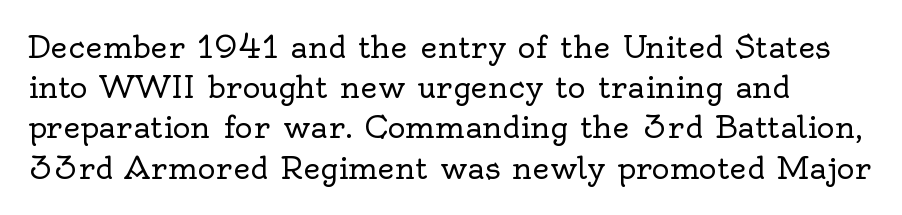
The image shows 30 px regular-weight serif type, upright; set normal line spacing (1.34x), normal letter spacing, not underlined; a small x-height.
